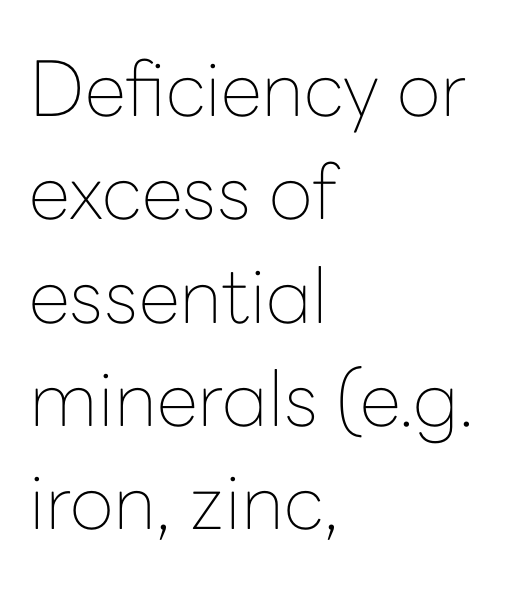
{"serif": "no", "italic": "no", "bold": "no", "weight": "thin", "width": "normal", "stroke_contrast": "low", "x_height": "medium", "monospaced": "no", "underline": "no", "align": "left", "line_spacing": "normal", "line_spacing_ratio": 1.36, "letter_spacing": "normal", "letter_spacing_em": 0.0, "glyph_px": 76}
